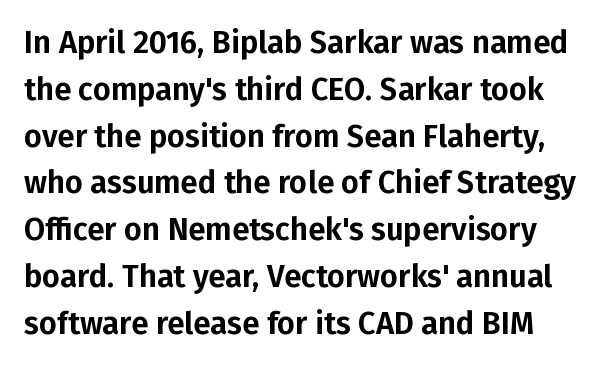
{"serif": "no", "italic": "no", "width": "normal", "stroke_contrast": "low", "x_height": "medium", "monospaced": "no", "underline": "no", "line_spacing": "normal", "line_spacing_ratio": 1.51, "letter_spacing": "normal", "letter_spacing_em": 0.0, "glyph_px": 31}
